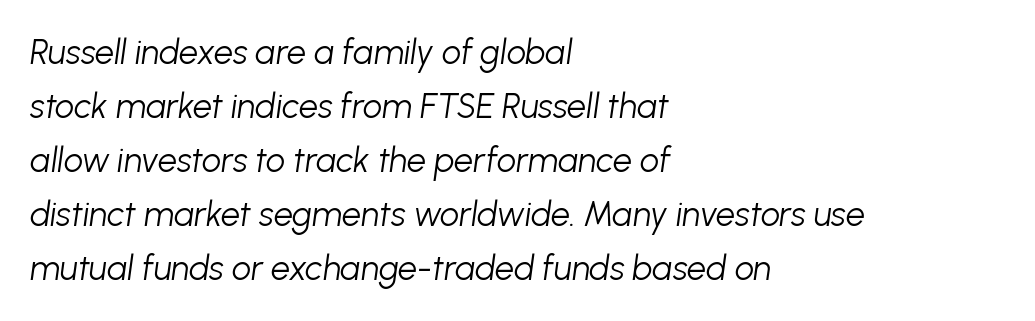
The image shows 34 px light type, italic (leaning right); set left-aligned, normal line spacing (1.59x), normal letter spacing, not underlined; low stroke contrast and a medium x-height.
